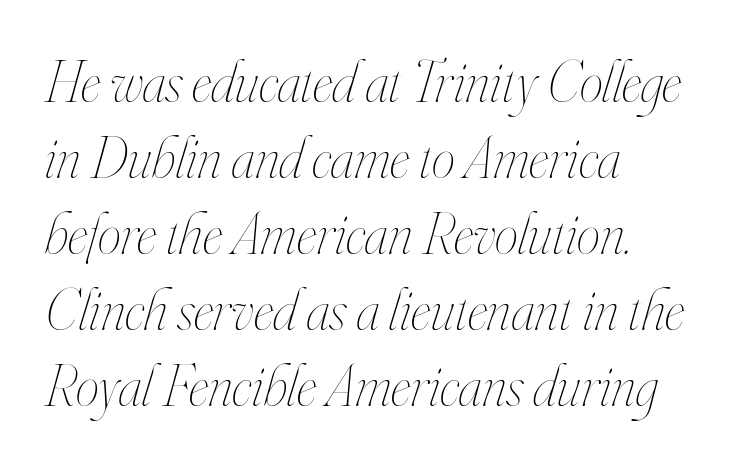
{"italic": "yes", "lean": "right", "slant_degrees": 16, "bold": "no", "weight": "thin", "width": "condensed", "stroke_contrast": "high", "x_height": "small", "monospaced": "no", "underline": "no", "align": "left", "line_spacing": "normal", "line_spacing_ratio": 1.29, "letter_spacing": "normal", "letter_spacing_em": 0.0, "glyph_px": 59}
